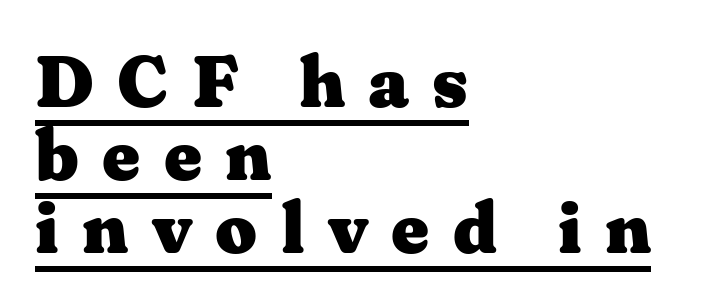
The image shows 73 px heavy, wide serif type, upright; set left-aligned, tight line spacing (1.0x), unusually wide letter spacing (+0.32 em), underlined; medium stroke contrast and a medium x-height.
